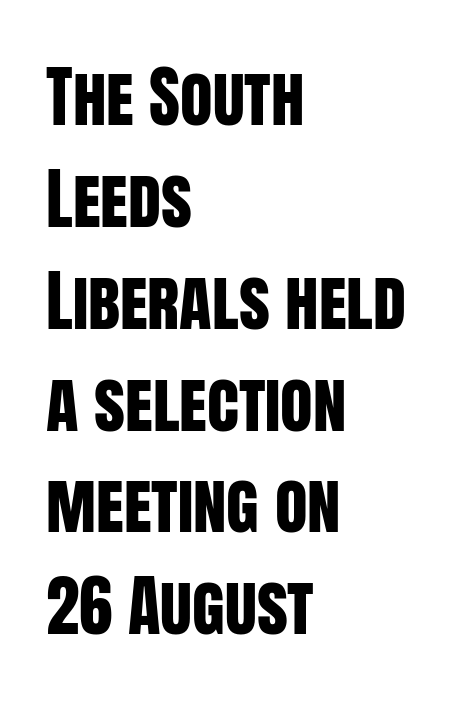
Q: Is the text italic (slanted)? A: No, it is upright.
Q: Is the typeface a serif or a sans-serif typeface? A: Sans-serif.
Q: Is the text underlined? A: No.
Q: How is the paragraph aligned? A: Left-aligned.
Q: Is the spacing between letters normal or unusually wide? A: Normal.
Q: Is the spacing between lines tight, normal or loose? A: Normal.
Q: Width (condensed, normal, or wide)? A: Condensed.
Q: Stroke contrast? A: Low.
Q: x-height? A: Large.
Q: Monospaced? A: No.
